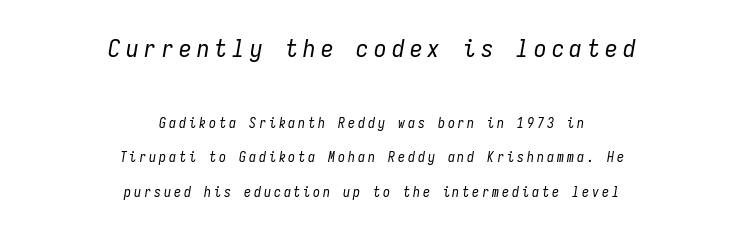
{"italic": "yes", "lean": "right", "slant_degrees": 9, "bold": "no", "underline": "no", "align": "center", "line_spacing": "loose", "line_spacing_ratio": 2.47, "letter_spacing": "wide", "letter_spacing_em": 0.21, "larger_block": "first", "size_ratio": 1.79, "glyph_px": 25}
